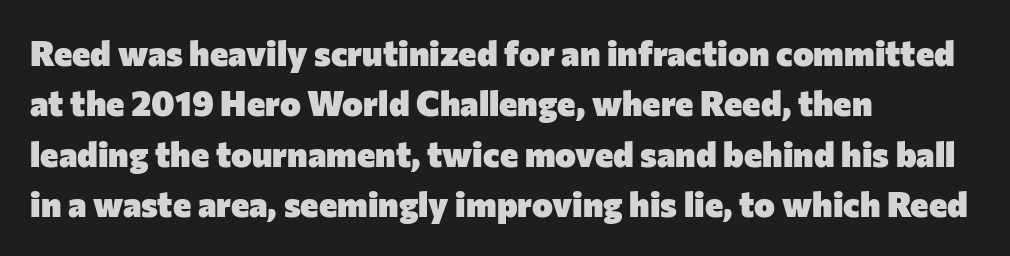
The image shows 35 px heavy sans-serif type, upright; set left-aligned, normal line spacing (1.44x), normal letter spacing, not underlined; low stroke contrast and a medium x-height.
